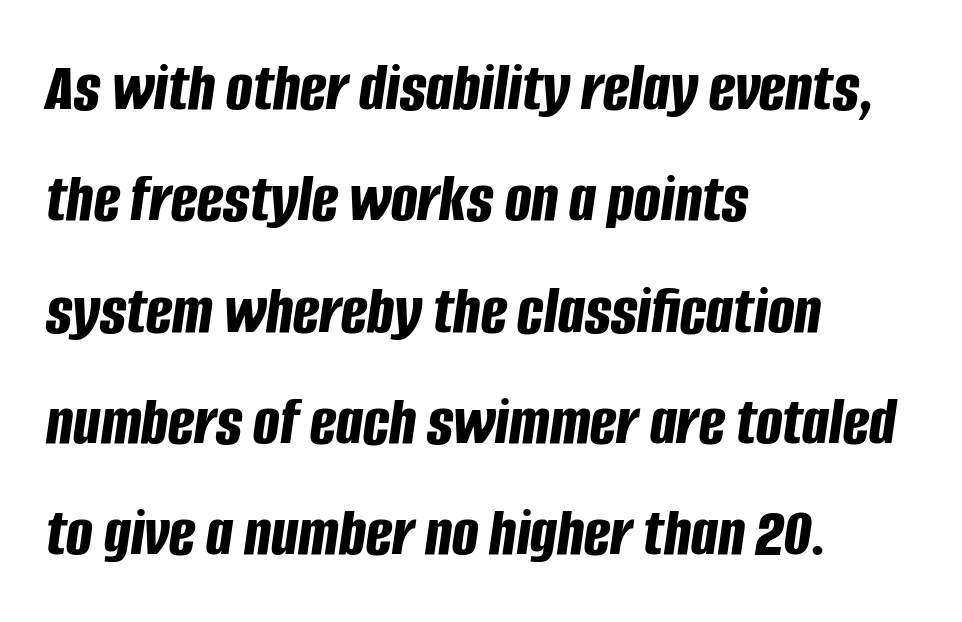
The image shows 70 px bold, condensed type, italic (leaning right); set left-aligned, normal line spacing (1.59x), normal letter spacing, not underlined; low stroke contrast and a large x-height.
